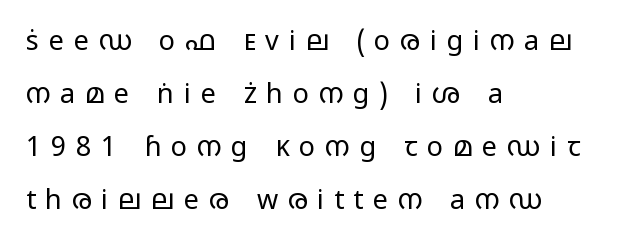
{"italic": "no", "bold": "no", "underline": "no", "align": "left", "line_spacing": "loose", "line_spacing_ratio": 1.96, "letter_spacing": "wide", "letter_spacing_em": 0.36, "glyph_px": 27}
